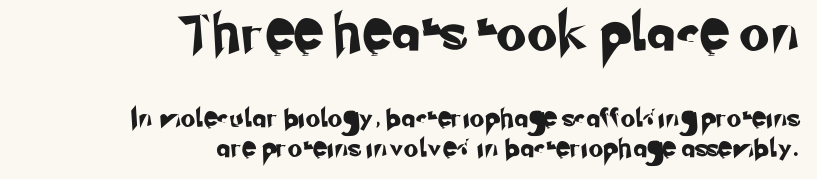
Is this a fixed-width face? No — the glyphs have proportional, varying widths. Has an underline been added? It has not. This sample keeps an unexceptional amount of space between lines. The letters carry no serifs — their stems end cleanly without finishing strokes.
